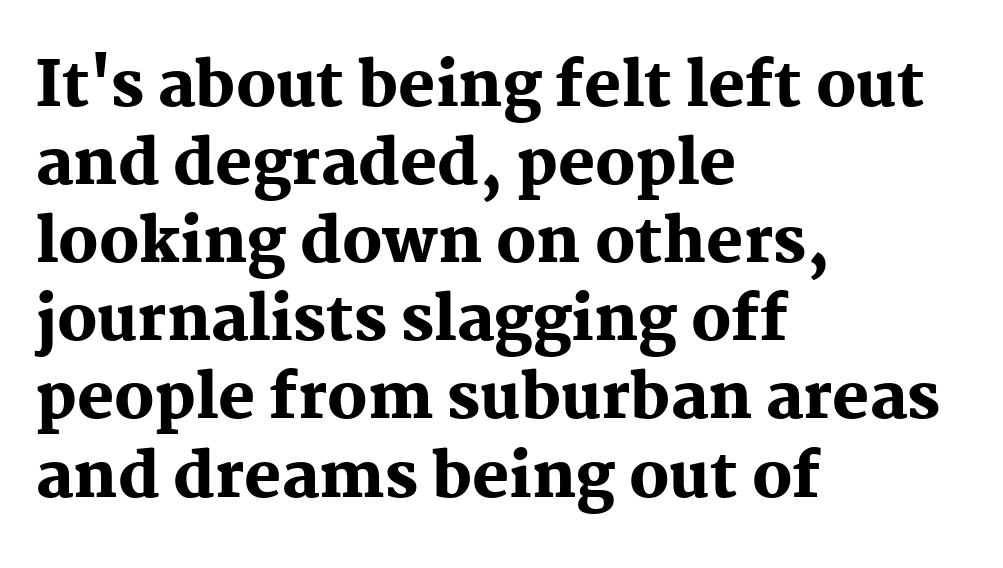
{"serif": "yes", "italic": "no", "bold": "yes", "weight": "heavy", "width": "normal", "stroke_contrast": "medium", "x_height": "medium", "monospaced": "no", "underline": "no", "align": "left", "line_spacing": "normal", "line_spacing_ratio": 1.26, "letter_spacing": "normal", "letter_spacing_em": 0.0, "glyph_px": 62}
